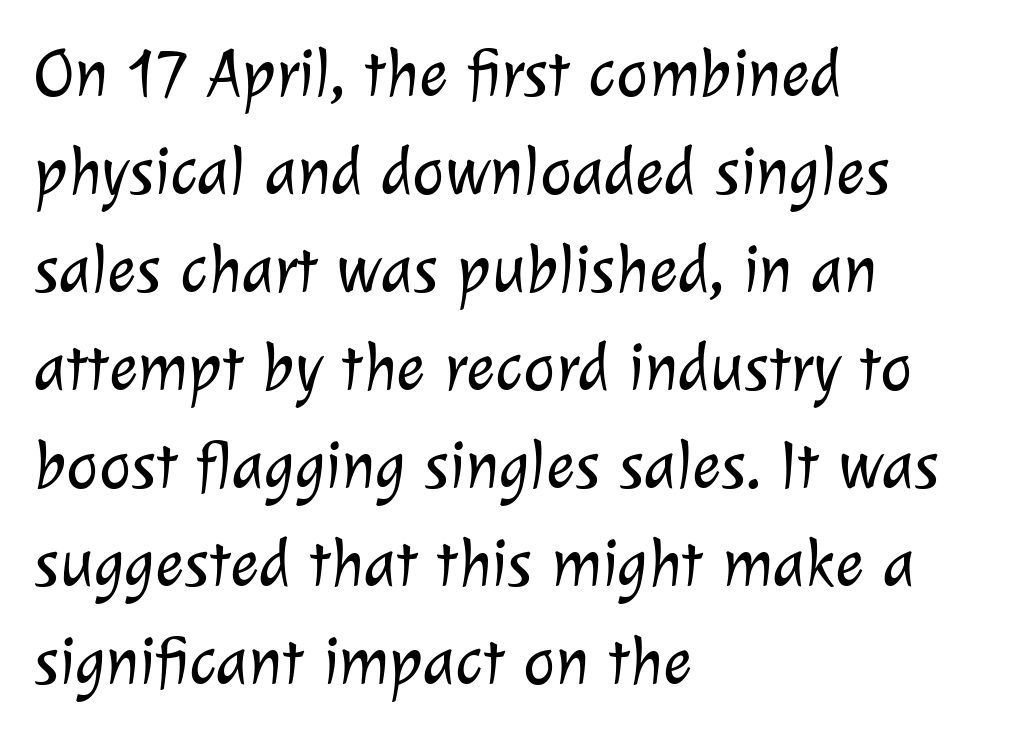
Unbolded letterforms with no extra heft. Nobody drew a line under any word here. This rendering uses left alignment, leaving the right contour irregular. Varying glyph widths throughout — classic text-font behaviour. Characters follow at the spacing the type designer built in.
